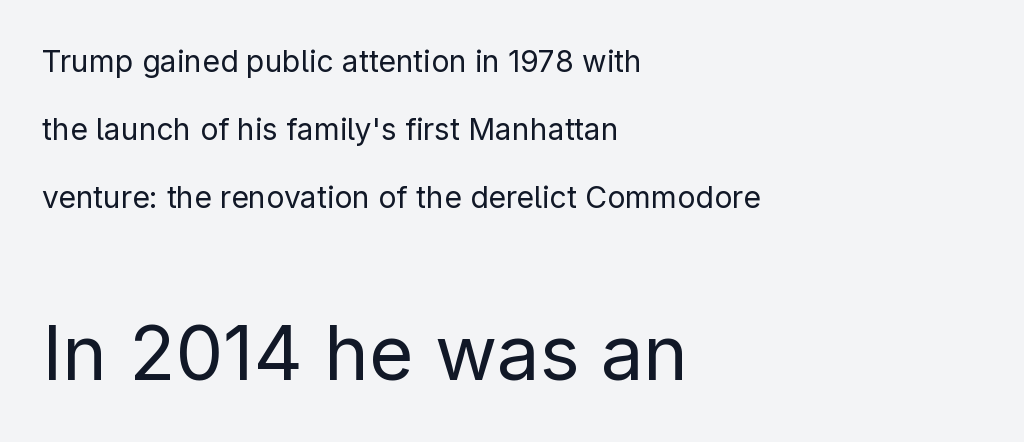
The image shows 76 px regular-weight sans-serif type, upright; set left-aligned, loose line spacing (2.26x), normal letter spacing, not underlined; the second (bottom) block is 2.53x larger; low stroke contrast and a medium x-height.
